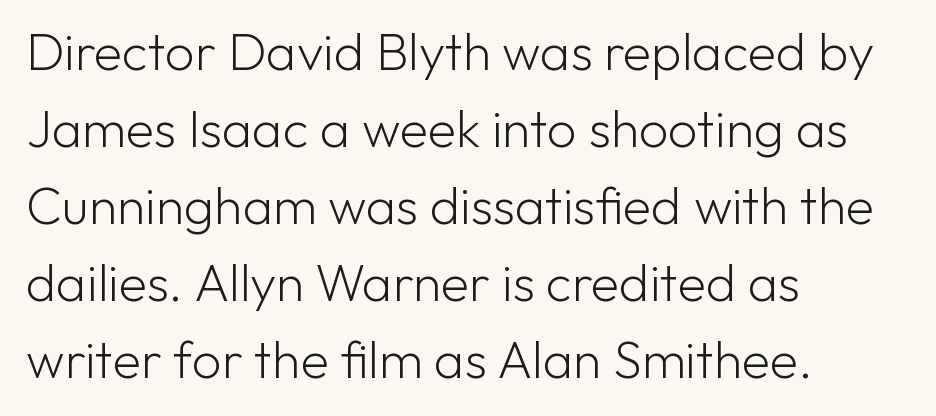
Proportional: the letters do not fall into vertical columns. Quick note: interline space is typical. Does the type have serifs? No, each stem ends abruptly. These lines keep a tight, regular rhythm from letter to letter.
